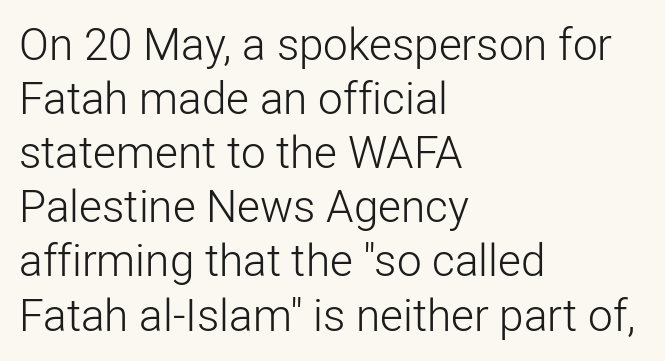
This sample is left-justified, so line endings fall wherever the words run out. Weight: not bold — regular or lighter. The letters stand straight up with perfectly vertical stems. Does the type have serifs? No, each stem ends abruptly.
